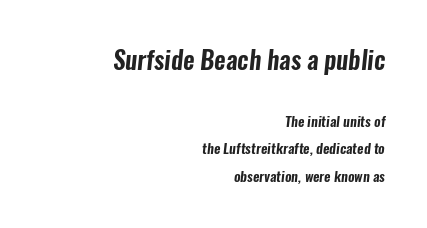
Leading: increased. Characters follow at the spacing the type designer built in. The lines in this sample share a right terminus and differ only in where they begin. The baseline area is clear. Does the bottom block carry the larger type? No, the top block does.
